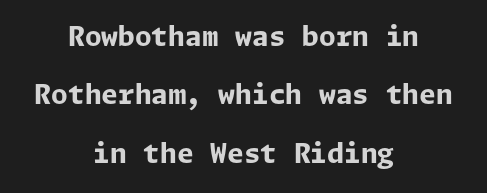
Every stem runs plumb, perpendicular to the baseline. Its strokes are broad and dark, the hallmark of bold type. A typesetter would call this leading open, well beyond the default. Honestly, there is no underline to notice here at all. Nobody touched the tracking dial on this one.
